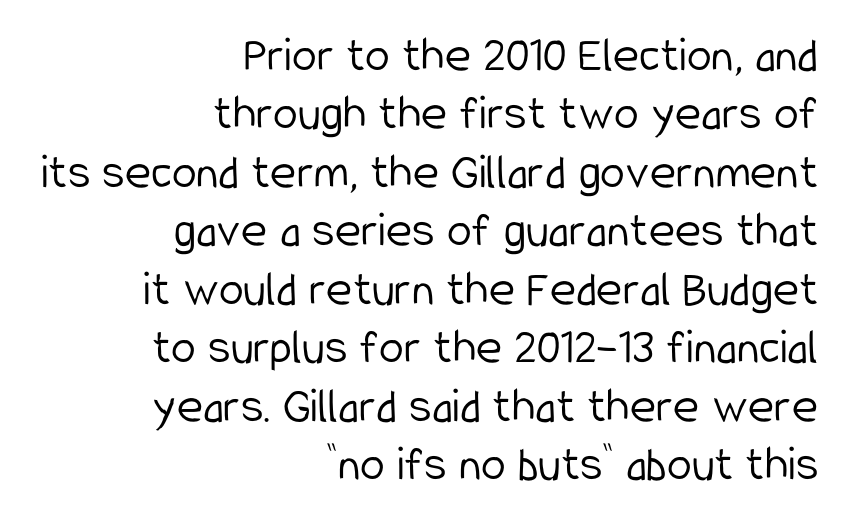
{"serif": "no", "italic": "no", "bold": "no", "weight": "light", "width": "condensed", "stroke_contrast": "low", "x_height": "medium", "monospaced": "no", "underline": "no", "align": "right", "line_spacing_ratio": 1.17, "letter_spacing": "normal", "letter_spacing_em": 0.0, "glyph_px": 50}
